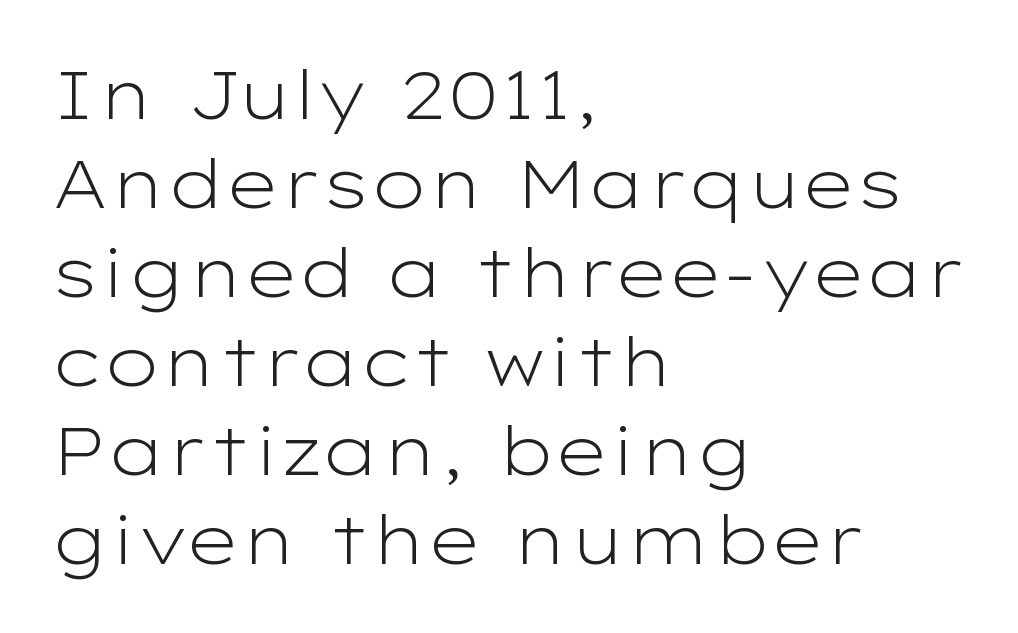
{"serif": "no", "italic": "no", "bold": "no", "weight": "light", "width": "wide", "stroke_contrast": "low", "x_height": "medium", "monospaced": "no", "underline": "no", "align": "left", "line_spacing": "normal", "line_spacing_ratio": 1.31, "letter_spacing": "normal", "letter_spacing_em": 0.0, "glyph_px": 68}
